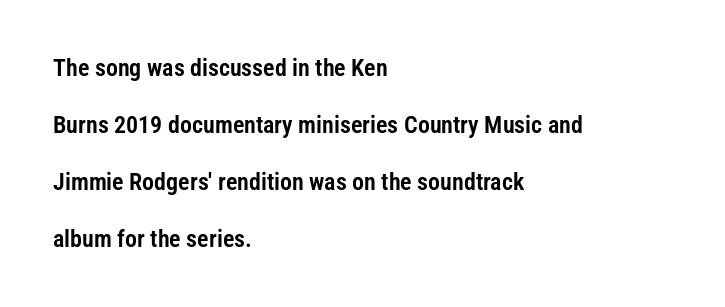
This rendering leaves character spacing at its baseline value. Check under the words: just untouched page. These lines are set flush left with a ragged right edge. Honestly, the rows look like they've been pulled way apart. Vertical strokes here are truly vertical.
